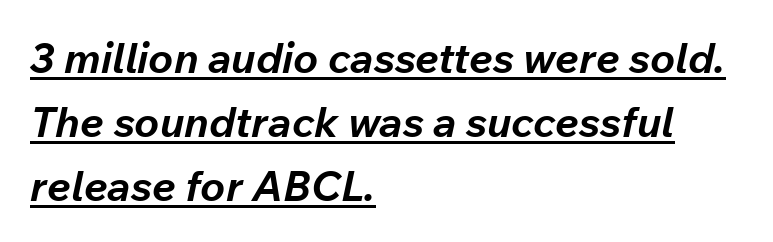
The image shows 42 px bold type, italic (leaning right); set left-aligned, normal line spacing (1.52x), normal letter spacing, underlined; low stroke contrast and a medium x-height.
